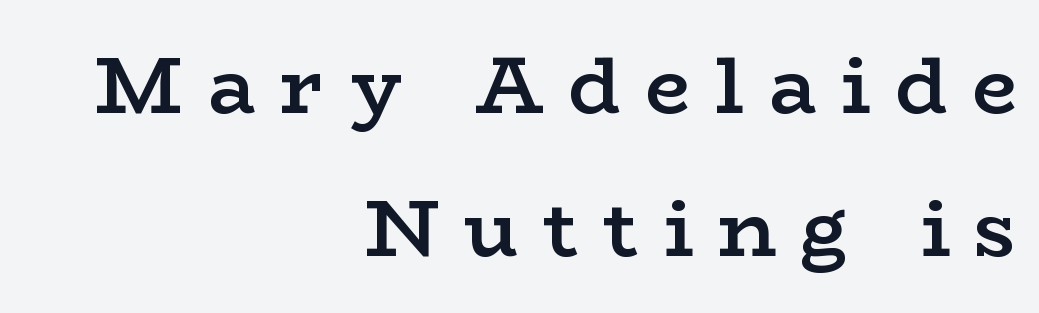
{"serif": "yes", "italic": "no", "bold": "semi", "weight": "semibold", "width": "wide", "stroke_contrast": "low", "x_height": "medium", "monospaced": "no", "underline": "no", "align": "right", "line_spacing_ratio": 1.79, "letter_spacing": "wide", "letter_spacing_em": 0.31, "glyph_px": 80}
